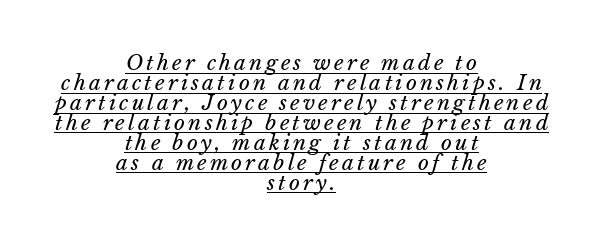
Q: Is the text bold? A: No.
Q: Is the text underlined? A: Yes.
Q: How is the paragraph aligned? A: Centered.
Q: Is the spacing between lines tight, normal or loose? A: Tight.
